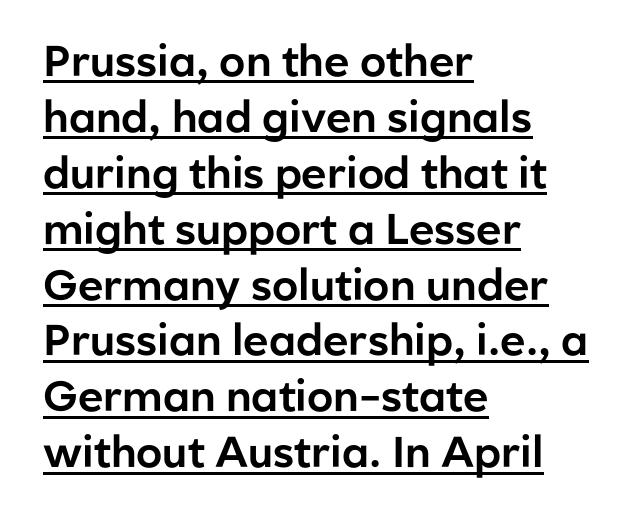
Q: Is the text italic (slanted)? A: No, it is upright.
Q: Is the typeface a serif or a sans-serif typeface? A: Sans-serif.
Q: Is the text underlined? A: Yes.
Q: How is the paragraph aligned? A: Left-aligned.
Q: Is the spacing between letters normal or unusually wide? A: Normal.
Q: Is the spacing between lines tight, normal or loose? A: Normal.
Q: Width (condensed, normal, or wide)? A: Normal.
Q: Stroke contrast? A: Low.
Q: x-height? A: Medium.
Q: Monospaced? A: No.
